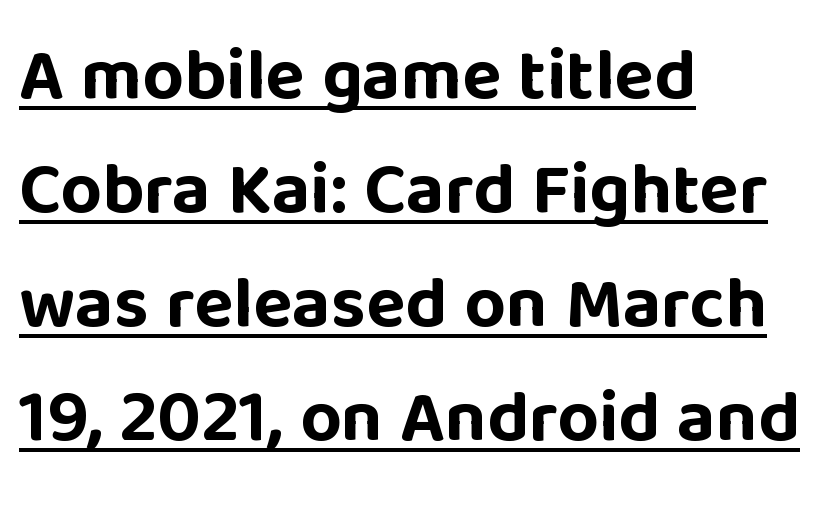
{"serif": "no", "italic": "no", "bold": "yes", "weight": "bold", "width": "normal", "stroke_contrast": "low", "x_height": "large", "monospaced": "no", "underline": "yes", "align": "left", "line_spacing": "normal", "line_spacing_ratio": 1.56, "letter_spacing": "normal", "letter_spacing_em": 0.0, "glyph_px": 73}
